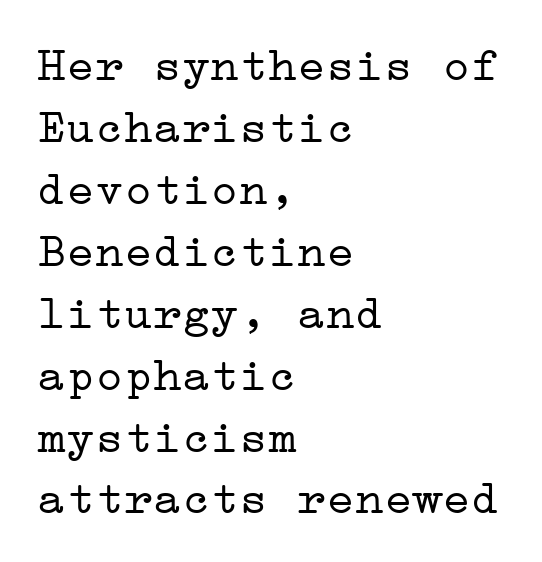
The image shows 48 px light, wide serif type, upright; set left-aligned, normal line spacing (1.29x), normal letter spacing, not underlined; low stroke contrast and a medium x-height.
